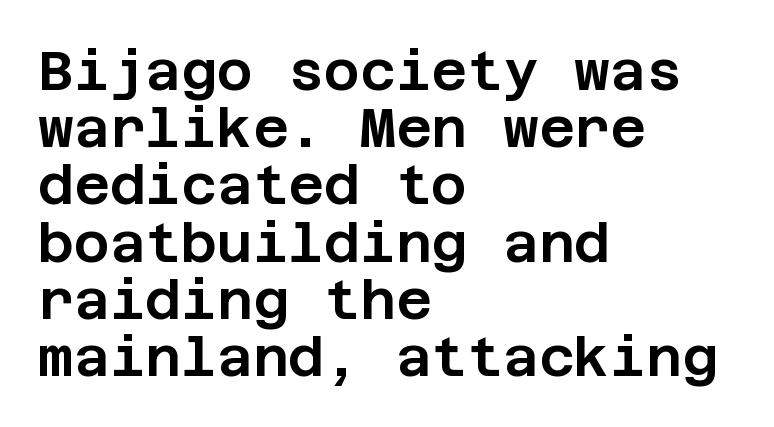
The image shows 55 px sans-serif type, upright; set left-aligned, tight line spacing (1.04x), normal letter spacing, not underlined; low stroke contrast and a large x-height.
